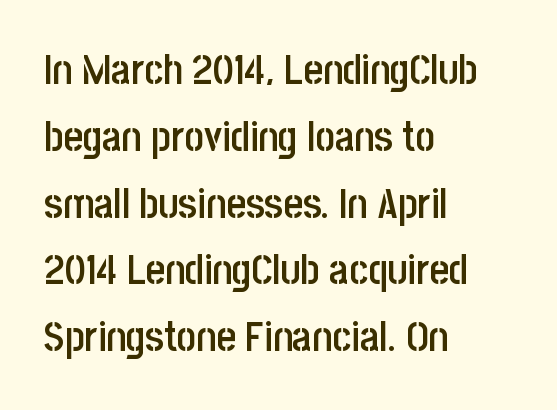
The image shows 42 px semibold, condensed sans-serif type, upright; set left-aligned, normal line spacing (1.59x), normal letter spacing, not underlined; low stroke contrast and a large x-height.
